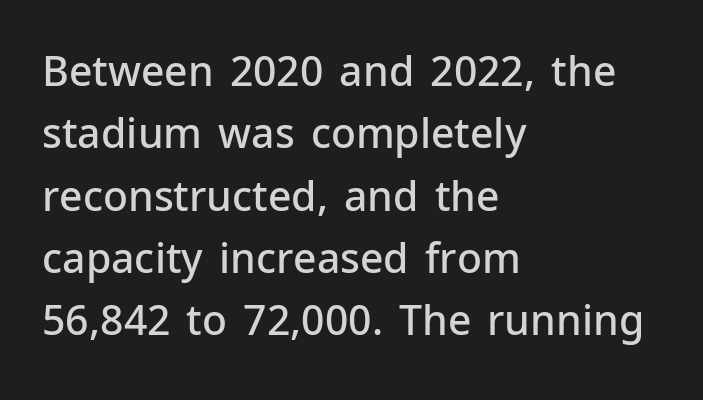
The image shows 41 px semibold sans-serif type, upright; set left-aligned, normal line spacing (1.52x), normal letter spacing, not underlined; low stroke contrast and a medium x-height.
